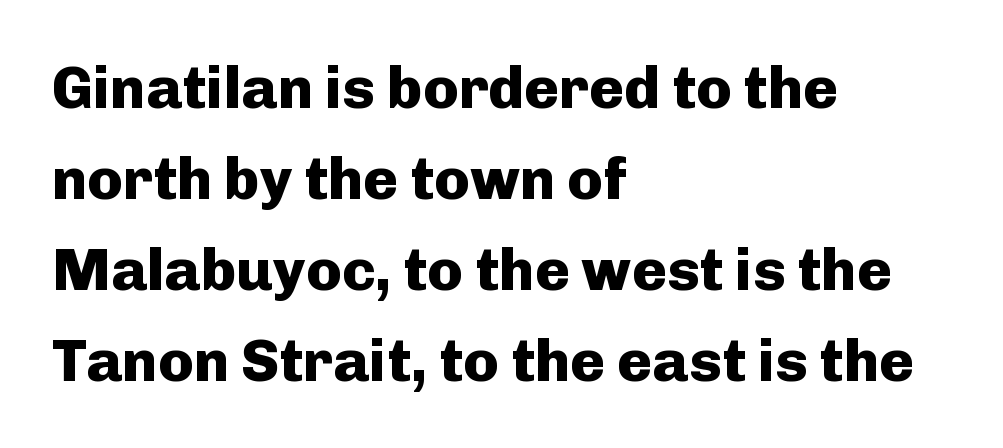
Italic? Not at all — the glyphs are vertical. What stands out about the letter spacing? Nothing — it is the standard amount. Compared with a centered layout, this one pins lines to the left instead. The specimen omits any rule beneath the text block's lines.
